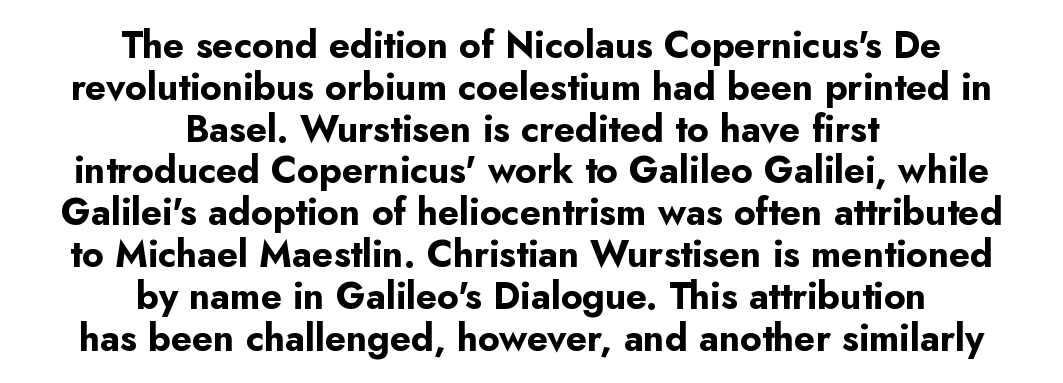
The image shows 37 px bold sans-serif type, upright; set centered, tight line spacing (1.13x), normal letter spacing, not underlined; low stroke contrast and a small x-height.
